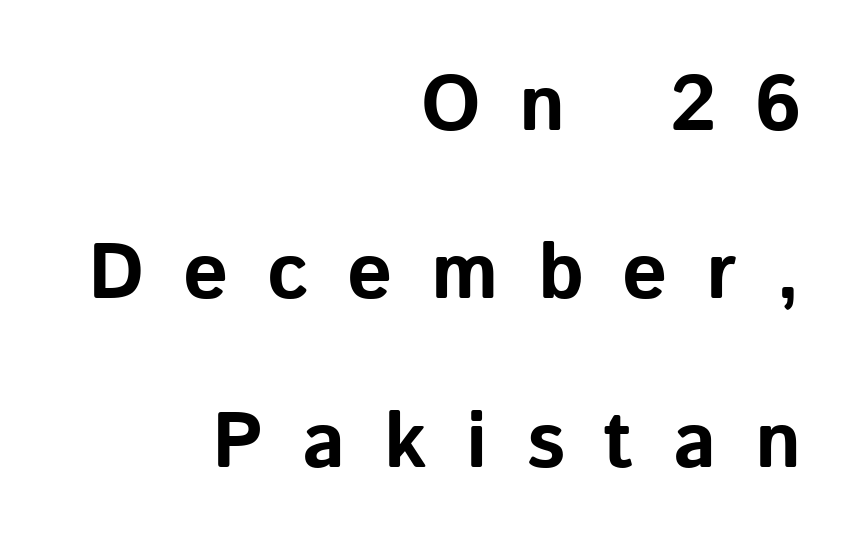
{"serif": "no", "italic": "no", "bold": "yes", "weight": "bold", "width": "normal", "stroke_contrast": "low", "x_height": "medium", "monospaced": "no", "underline": "no", "align": "right", "line_spacing": "loose", "line_spacing_ratio": 2.13, "letter_spacing": "wide", "letter_spacing_em": 0.49, "glyph_px": 79}
